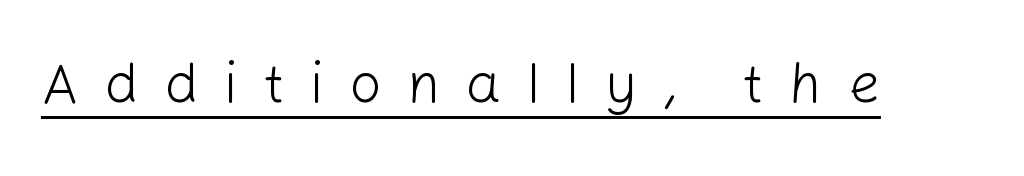
Q: Is the text bold? A: No.
Q: Is the text italic (slanted)? A: No, it is upright.
Q: Is the typeface a serif or a sans-serif typeface? A: Sans-serif.
Q: Is the text underlined? A: Yes.
Q: Is the spacing between letters normal or unusually wide? A: Unusually wide.
Q: Width (condensed, normal, or wide)? A: Normal.
Q: Stroke contrast? A: Low.
Q: x-height? A: Medium.
Q: Monospaced? A: No.
